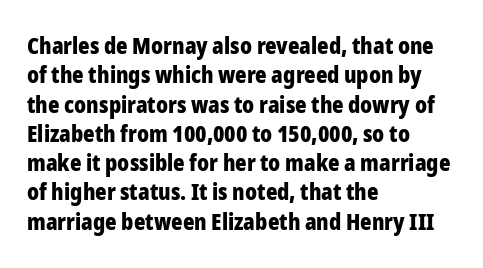
{"italic": "no", "bold": "yes", "underline": "no", "align": "left", "line_spacing": "normal", "line_spacing_ratio": 1.33, "letter_spacing": "normal", "letter_spacing_em": 0.0, "glyph_px": 22}
